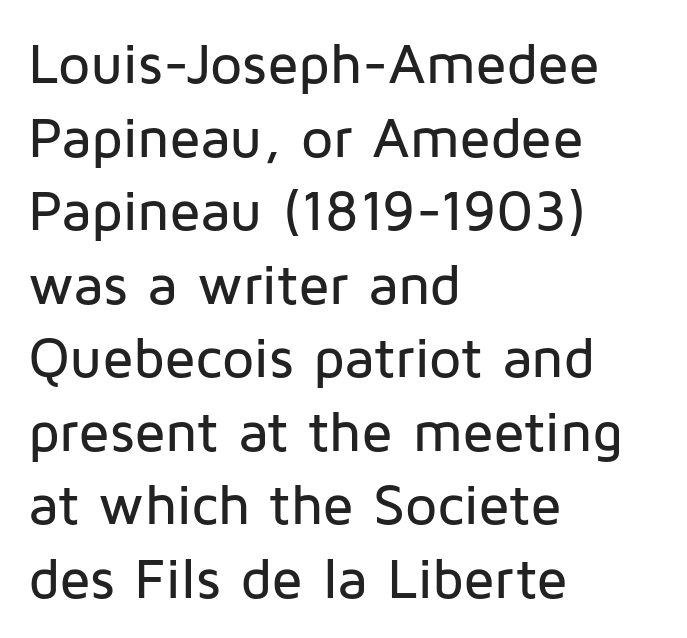
The image shows 57 px sans-serif type, upright; set left-aligned, normal line spacing (1.29x), normal letter spacing, not underlined; low stroke contrast and a medium x-height.
